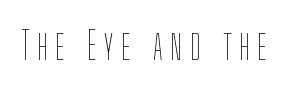
{"italic": "no", "bold": "no", "weight": "thin", "width": "condensed", "stroke_contrast": "low", "x_height": "medium", "monospaced": "no", "underline": "no", "glyph_px": 39}
